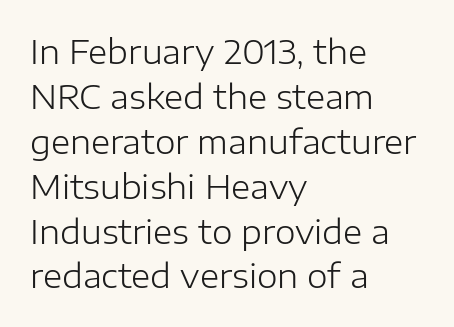
The image shows 33 px light sans-serif type, upright; set left-aligned, normal line spacing (1.36x), normal letter spacing, not underlined; low stroke contrast and a medium x-height.
